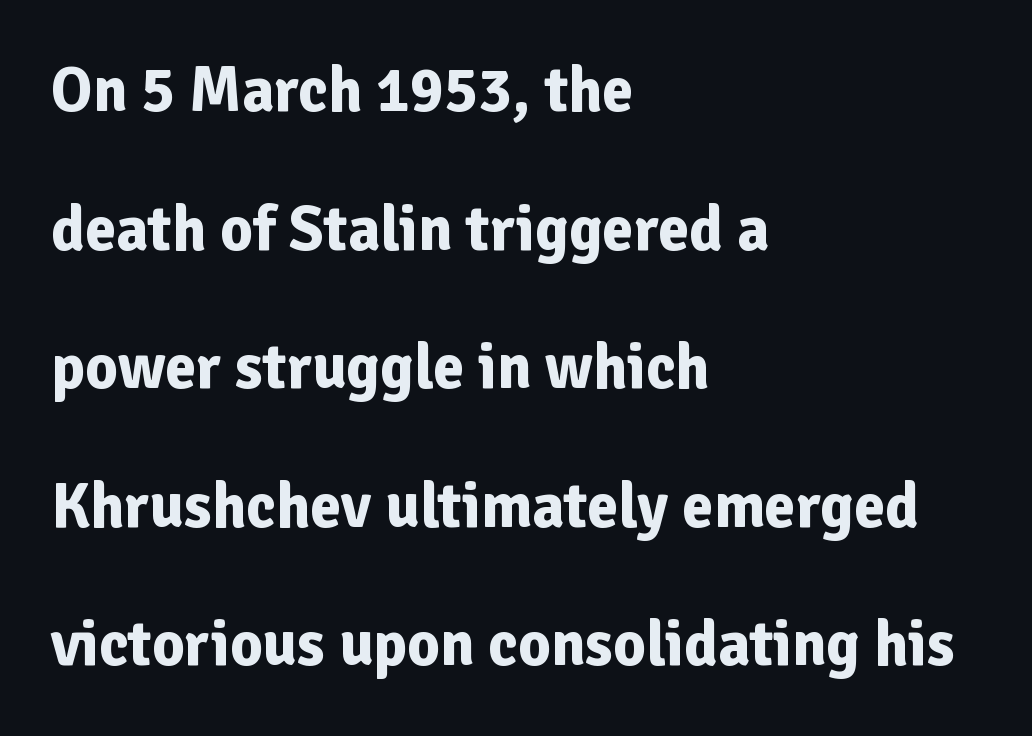
The image shows 63 px bold sans-serif type, upright; set left-aligned, loose line spacing (2.2x), normal letter spacing, not underlined; low stroke contrast and a medium x-height.
